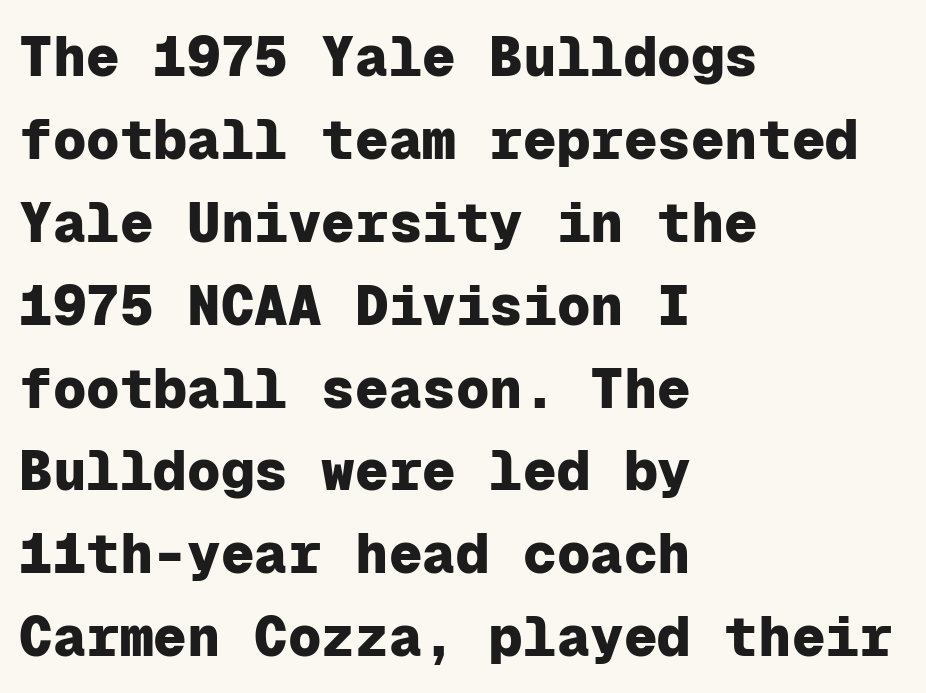
{"serif": "no", "italic": "no", "bold": "yes", "weight": "heavy", "width": "normal", "stroke_contrast": "low", "x_height": "medium", "monospaced": "yes", "underline": "no", "align": "left", "line_spacing": "normal", "line_spacing_ratio": 1.48, "letter_spacing": "normal", "letter_spacing_em": 0.0, "glyph_px": 56}
